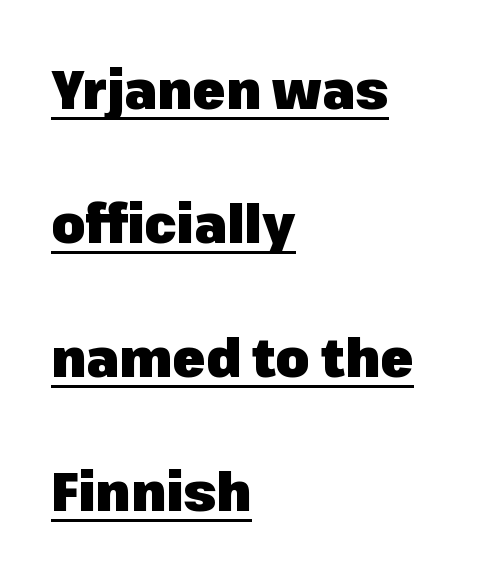
Q: Is the text bold? A: Yes.
Q: Is the text italic (slanted)? A: No, it is upright.
Q: Is the typeface a serif or a sans-serif typeface? A: Sans-serif.
Q: Is the text underlined? A: Yes.
Q: How is the paragraph aligned? A: Left-aligned.
Q: Is the spacing between letters normal or unusually wide? A: Normal.
Q: Is the spacing between lines tight, normal or loose? A: Loose.
Q: Width (condensed, normal, or wide)? A: Normal.
Q: Stroke contrast? A: Low.
Q: x-height? A: Medium.
Q: Monospaced? A: No.
